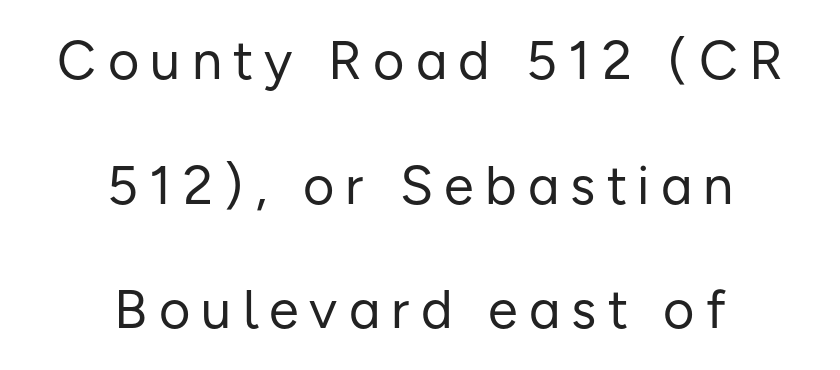
Q: Is the text bold? A: No.
Q: Is the text italic (slanted)? A: No, it is upright.
Q: Is the typeface a serif or a sans-serif typeface? A: Sans-serif.
Q: Is the text underlined? A: No.
Q: How is the paragraph aligned? A: Centered.
Q: Is the spacing between letters normal or unusually wide? A: Unusually wide.
Q: Is the spacing between lines tight, normal or loose? A: Loose.
Q: Width (condensed, normal, or wide)? A: Normal.
Q: Stroke contrast? A: Low.
Q: x-height? A: Medium.
Q: Monospaced? A: No.
